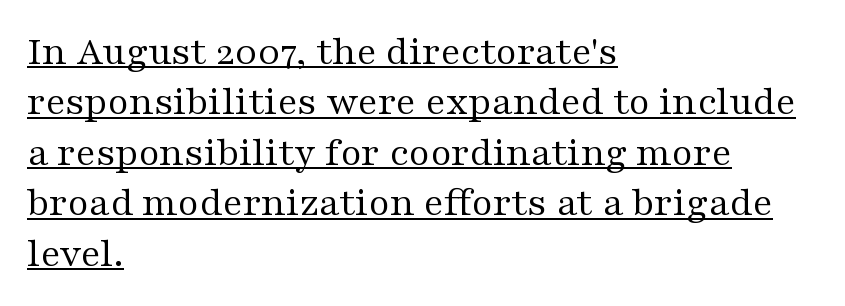
{"serif": "yes", "italic": "no", "bold": "no", "weight": "regular", "width": "wide", "stroke_contrast": "medium", "x_height": "medium", "monospaced": "no", "underline": "yes", "align": "left", "line_spacing_ratio": 1.23, "letter_spacing": "normal", "letter_spacing_em": 0.0, "glyph_px": 41}
